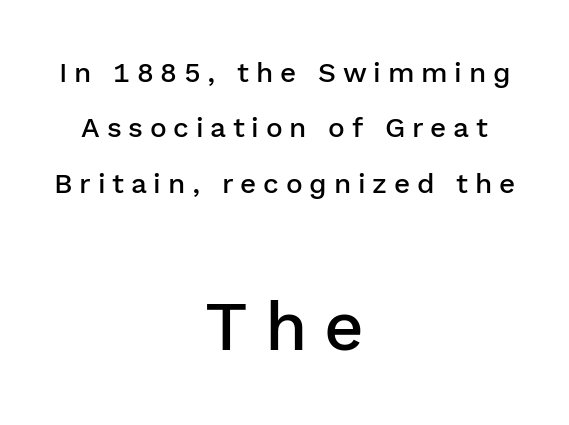
Q: Is the text bold? A: Semi-bold.
Q: Is the text italic (slanted)? A: No, it is upright.
Q: Is the typeface a serif or a sans-serif typeface? A: Sans-serif.
Q: Is the text underlined? A: No.
Q: How is the paragraph aligned? A: Centered.
Q: Is the spacing between letters normal or unusually wide? A: Unusually wide.
Q: Is the spacing between lines tight, normal or loose? A: Loose.
Q: Which block of text is set in a larger size, the first (top) or the second (bottom)? A: The second (bottom) one.
Q: Width (condensed, normal, or wide)? A: Normal.
Q: Stroke contrast? A: Low.
Q: x-height? A: Medium.
Q: Monospaced? A: No.
